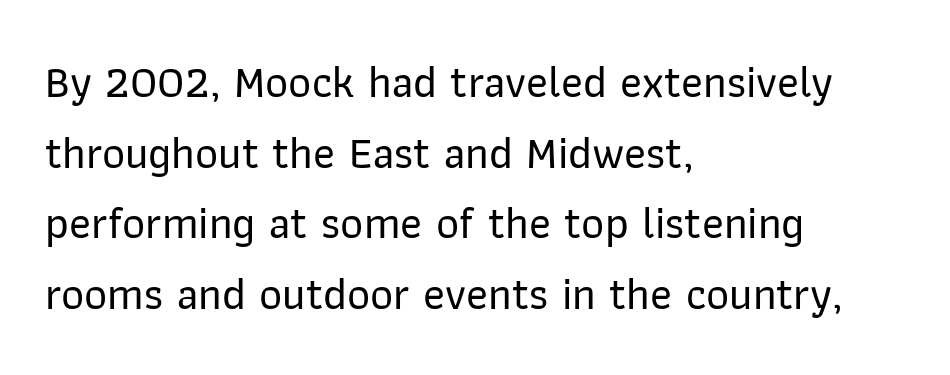
Q: Is the text italic (slanted)? A: No, it is upright.
Q: Is the typeface a serif or a sans-serif typeface? A: Sans-serif.
Q: Is the text underlined? A: No.
Q: How is the paragraph aligned? A: Left-aligned.
Q: Is the spacing between letters normal or unusually wide? A: Normal.
Q: Is the spacing between lines tight, normal or loose? A: Normal.
Q: Width (condensed, normal, or wide)? A: Normal.
Q: Stroke contrast? A: Low.
Q: x-height? A: Medium.
Q: Monospaced? A: No.
